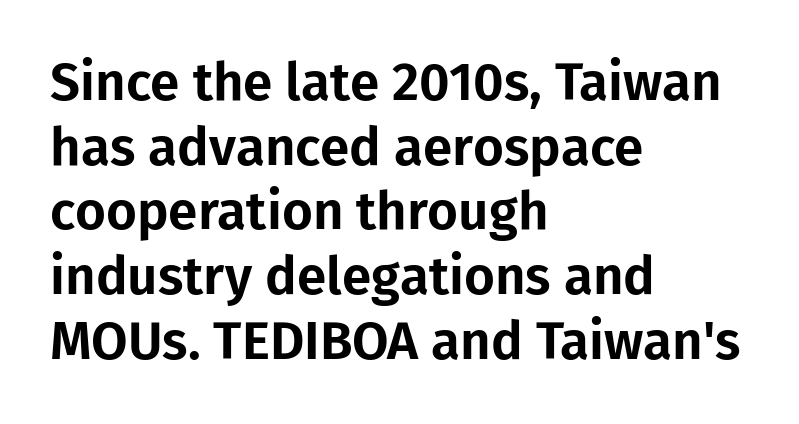
The image shows 53 px sans-serif type, upright; set left-aligned, line spacing 1.22x, normal letter spacing, not underlined; low stroke contrast and a medium x-height.
